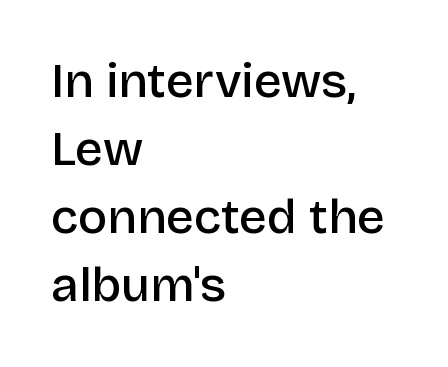
Q: Is the text bold? A: Semi-bold.
Q: Is the text italic (slanted)? A: No, it is upright.
Q: Is the typeface a serif or a sans-serif typeface? A: Sans-serif.
Q: Is the text underlined? A: No.
Q: How is the paragraph aligned? A: Left-aligned.
Q: Is the spacing between letters normal or unusually wide? A: Normal.
Q: Is the spacing between lines tight, normal or loose? A: Normal.
Q: Width (condensed, normal, or wide)? A: Normal.
Q: Stroke contrast? A: Low.
Q: x-height? A: Large.
Q: Monospaced? A: No.
